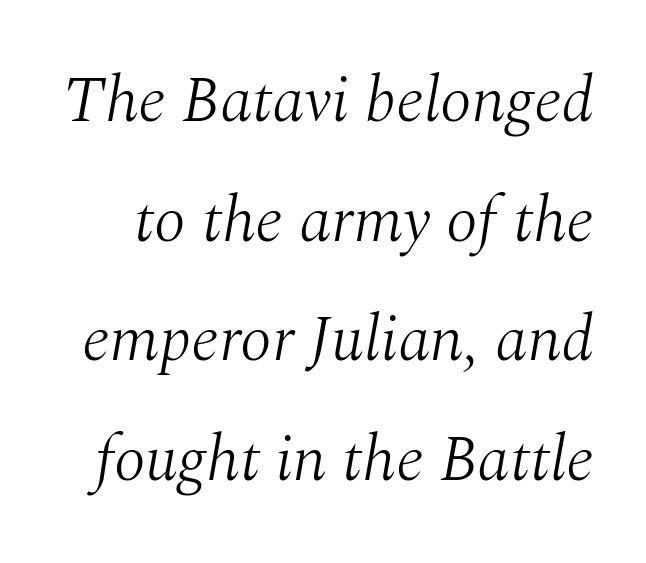
The image shows 65 px light serif type, italic (leaning right); set line spacing 1.84x, normal letter spacing, not underlined; medium stroke contrast and a medium x-height.
